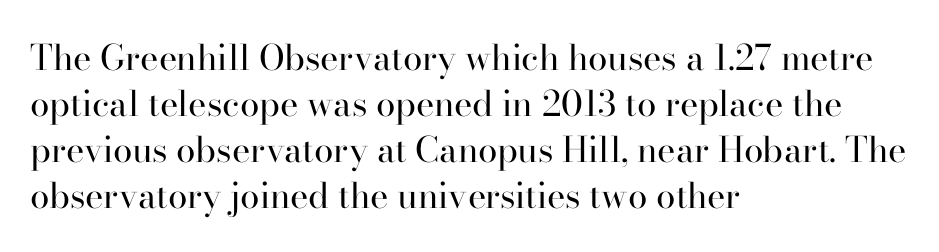
{"serif": "yes", "italic": "no", "bold": "no", "weight": "regular", "width": "normal", "stroke_contrast": "high", "x_height": "small", "monospaced": "no", "underline": "no", "align": "left", "line_spacing": "normal", "line_spacing_ratio": 1.31, "letter_spacing": "normal", "letter_spacing_em": 0.0, "glyph_px": 35}
